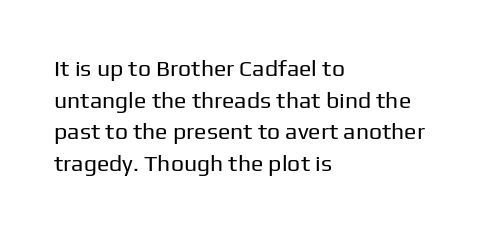
{"italic": "no", "bold": "no", "underline": "no", "align": "left", "line_spacing": "normal", "line_spacing_ratio": 1.38, "letter_spacing": "normal", "letter_spacing_em": 0.0, "glyph_px": 23}
